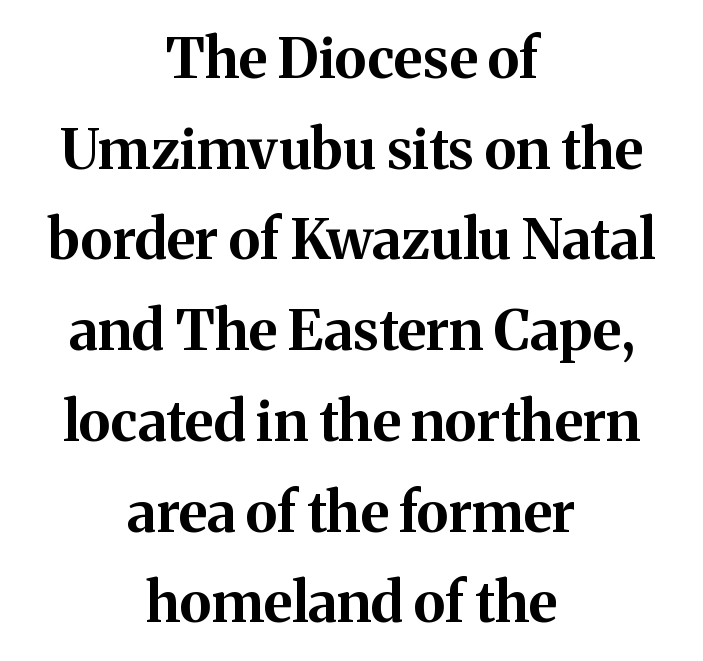
Q: Is the text bold? A: Yes.
Q: Is the text italic (slanted)? A: No, it is upright.
Q: Is the typeface a serif or a sans-serif typeface? A: Serif.
Q: Is the text underlined? A: No.
Q: How is the paragraph aligned? A: Centered.
Q: Is the spacing between letters normal or unusually wide? A: Normal.
Q: Is the spacing between lines tight, normal or loose? A: Normal.
Q: Width (condensed, normal, or wide)? A: Normal.
Q: Stroke contrast? A: Medium.
Q: x-height? A: Medium.
Q: Monospaced? A: No.
